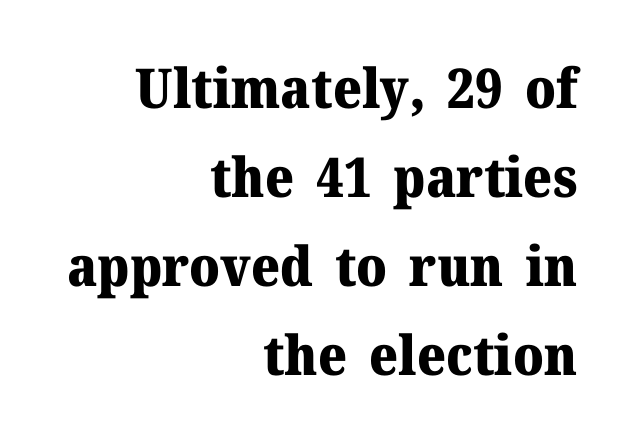
The image shows 55 px heavy serif type, upright; set right-aligned, normal line spacing (1.62x), normal letter spacing, not underlined; medium stroke contrast and a medium x-height.
